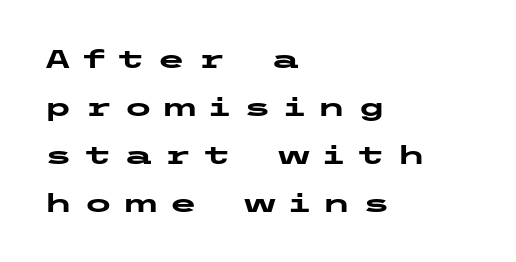
Q: Is the text bold? A: Yes.
Q: Is the text italic (slanted)? A: No, it is upright.
Q: Is the text underlined? A: No.
Q: How is the paragraph aligned? A: Left-aligned.
Q: Is the spacing between letters normal or unusually wide? A: Unusually wide.
